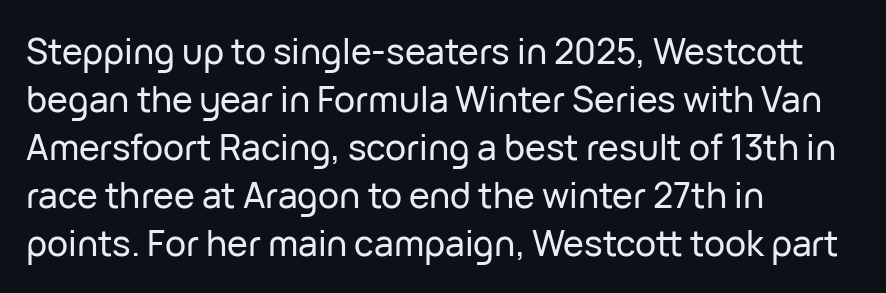
The image shows 35 px sans-serif type, upright; set left-aligned, normal line spacing (1.37x), normal letter spacing, not underlined; low stroke contrast and a medium x-height.
